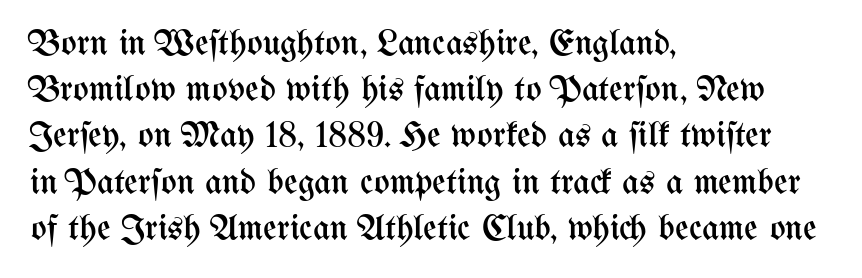
{"italic": "no", "bold": "no", "weight": "regular", "width": "condensed", "stroke_contrast": "medium", "x_height": "medium", "monospaced": "no", "underline": "no", "align": "left", "line_spacing": "normal", "line_spacing_ratio": 1.25, "letter_spacing": "normal", "letter_spacing_em": 0.0, "glyph_px": 37}
